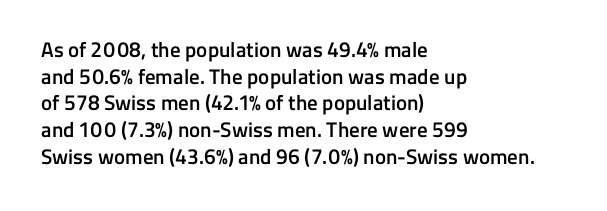
The image shows 21 px text type, upright; set left-aligned, normal line spacing (1.27x), normal letter spacing, not underlined.
